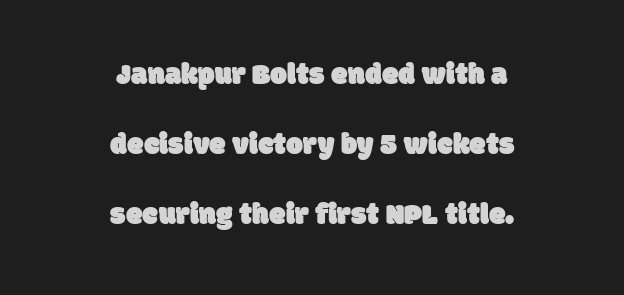
The text was rendered using a sans face with plain stroke endings. The letters advance in unequal steps, a hallmark of proportional type. A student would call this center alignment; a typographer would say set centered. What's the leading like? Stretched, with rows far apart.
